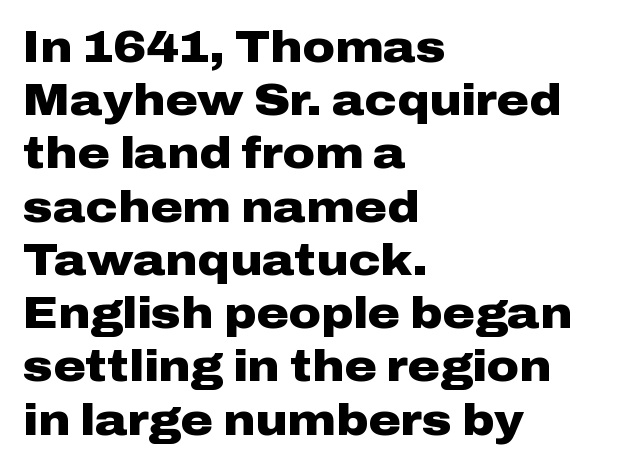
The image shows 44 px heavy, wide sans-serif type, upright; set left-aligned, line spacing 1.21x, normal letter spacing, not underlined; low stroke contrast and a medium x-height.
